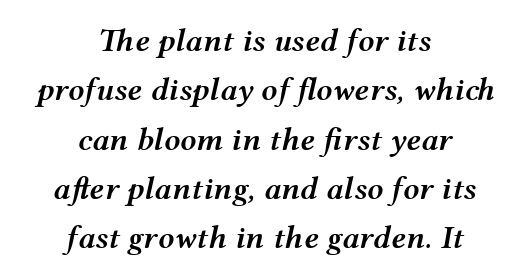
{"italic": "yes", "lean": "right", "slant_degrees": 12, "bold": "semi", "weight": "semibold", "width": "wide", "stroke_contrast": "medium", "x_height": "medium", "monospaced": "no", "underline": "no", "align": "center", "line_spacing": "normal", "line_spacing_ratio": 1.54, "letter_spacing": "normal", "letter_spacing_em": 0.0, "glyph_px": 32}
